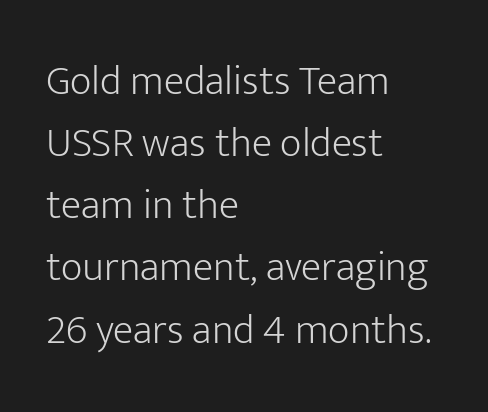
The image shows 42 px light sans-serif type, upright; set left-aligned, normal line spacing (1.48x), normal letter spacing, not underlined; low stroke contrast and a medium x-height.
